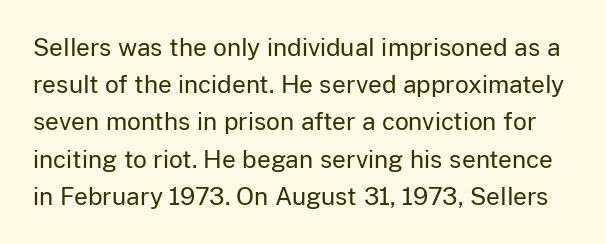
The image shows 24 px text type, upright; set normal line spacing (1.55x), normal letter spacing, not underlined.
